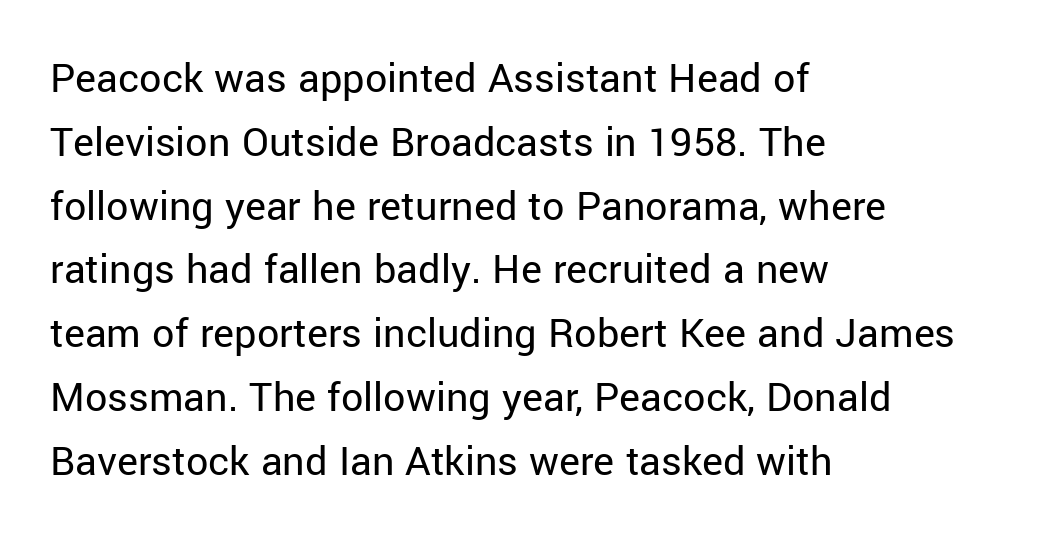
The image shows 44 px regular-weight sans-serif type, upright; set left-aligned, normal line spacing (1.45x), normal letter spacing, not underlined; low stroke contrast and a medium x-height.
